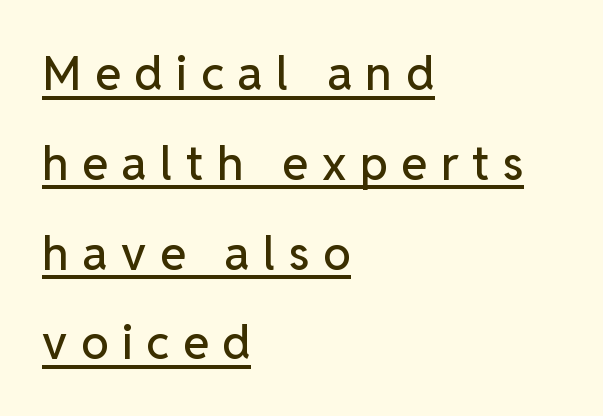
The image shows 47 px sans-serif type, upright; set left-aligned, loose line spacing (1.91x), unusually wide letter spacing (+0.29 em), underlined; low stroke contrast and a medium x-height.
